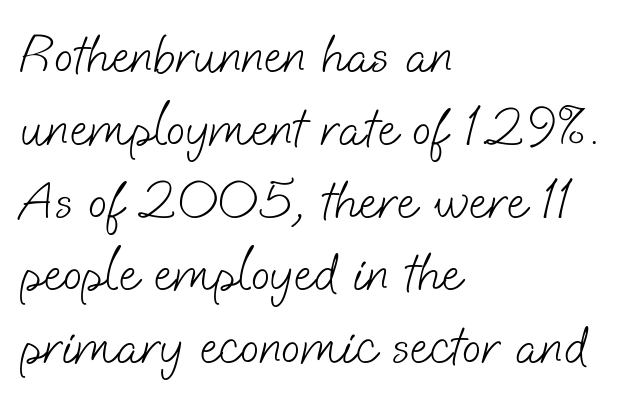
Q: Is the text bold? A: No.
Q: Is the typeface a serif or a sans-serif typeface? A: Sans-serif.
Q: Is the text underlined? A: No.
Q: How is the paragraph aligned? A: Left-aligned.
Q: Is the spacing between letters normal or unusually wide? A: Normal.
Q: Is the spacing between lines tight, normal or loose? A: Normal.
Q: Width (condensed, normal, or wide)? A: Normal.
Q: Stroke contrast? A: Low.
Q: x-height? A: Small.
Q: Monospaced? A: No.
